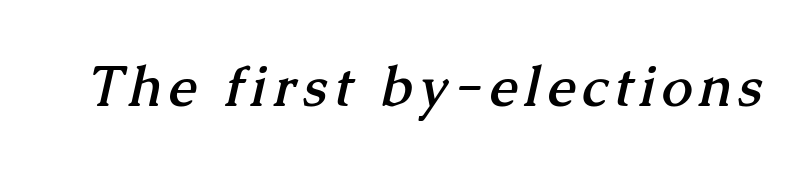
Q: Is the text bold? A: Yes.
Q: Is the typeface a serif or a sans-serif typeface? A: Serif.
Q: Is the text underlined? A: No.
Q: Width (condensed, normal, or wide)? A: Normal.
Q: Stroke contrast? A: Medium.
Q: x-height? A: Medium.
Q: Monospaced? A: No.
